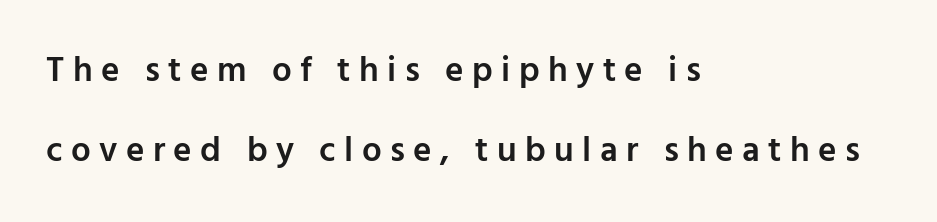
{"serif": "no", "italic": "no", "bold": "semi", "weight": "semibold", "width": "normal", "stroke_contrast": "low", "x_height": "medium", "monospaced": "no", "underline": "no", "align": "left", "line_spacing": "loose", "line_spacing_ratio": 2.3, "letter_spacing": "wide", "letter_spacing_em": 0.24, "glyph_px": 35}
